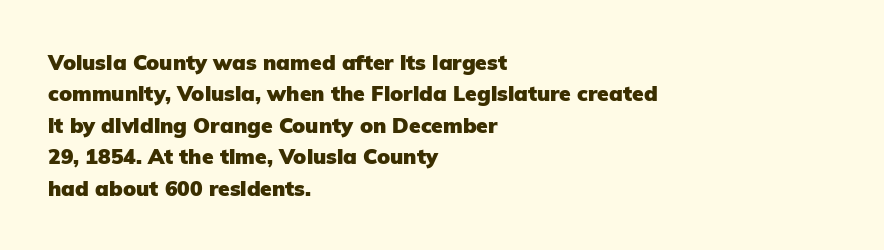
Q: Is the text bold? A: Yes.
Q: Is the text italic (slanted)? A: No, it is upright.
Q: Is the text underlined? A: No.
Q: How is the paragraph aligned? A: Left-aligned.
Q: Is the spacing between letters normal or unusually wide? A: Normal.
Q: Is the spacing between lines tight, normal or loose? A: Normal.
